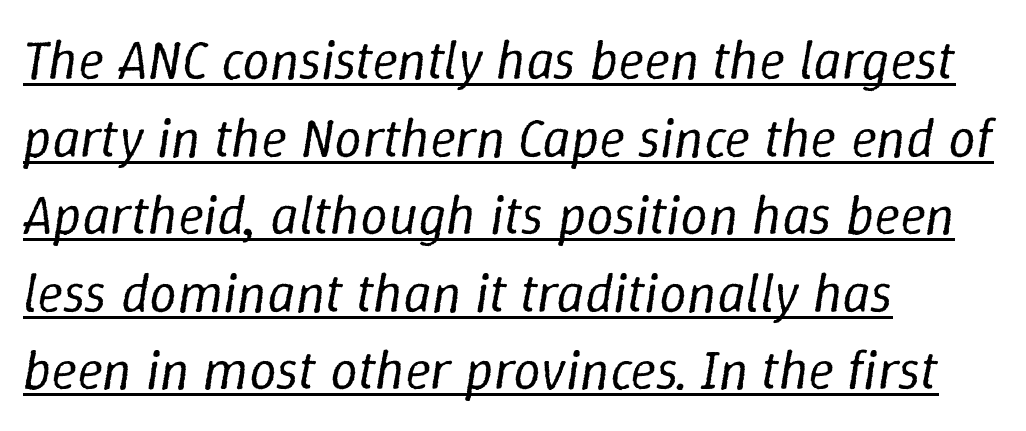
Note the varied advance widths — an 'i' is clearly narrower than an 'm'. The typesetter chose a ragged-right arrangement here. There is no visible air inserted between adjacent glyphs. These lines sit exactly where default settings would place them. A rule runs beneath these lines of type.
